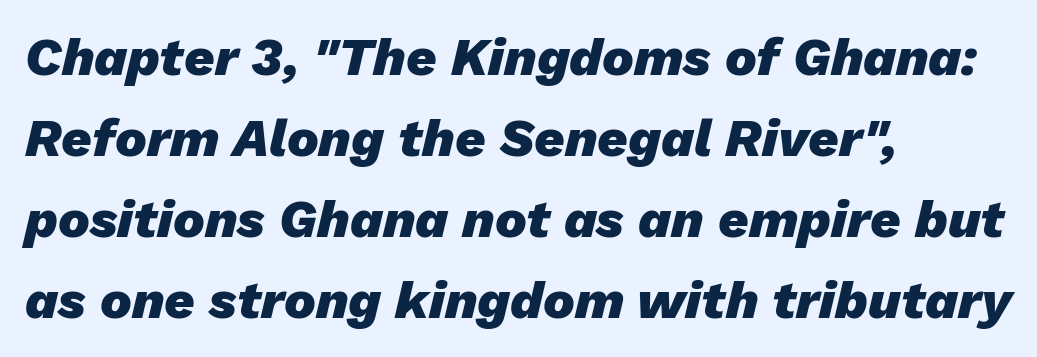
The image shows 53 px heavy type, italic (leaning right); set left-aligned, normal line spacing (1.53x), normal letter spacing, not underlined; low stroke contrast and a medium x-height.
